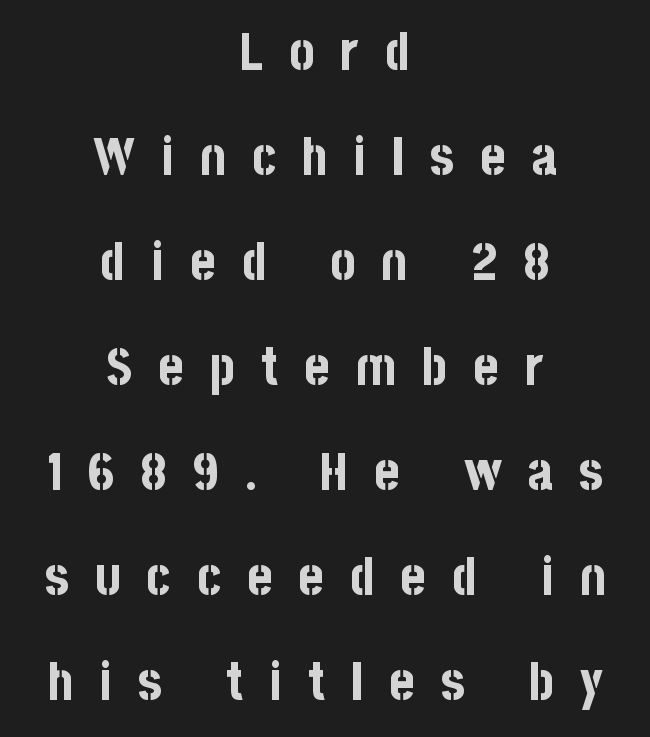
The image shows 53 px bold, condensed sans-serif type, upright; set centered, loose line spacing (1.98x), unusually wide letter spacing (+0.49 em), not underlined; low stroke contrast and a large x-height.
